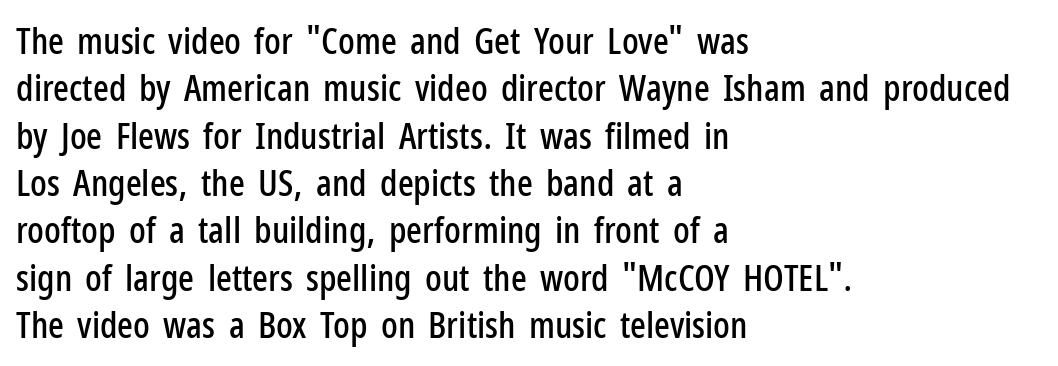
The image shows 37 px condensed sans-serif type, upright; set left-aligned, normal line spacing (1.28x), normal letter spacing, not underlined; low stroke contrast and a medium x-height.
